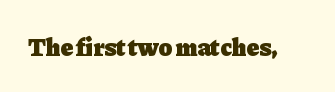
{"italic": "no", "bold": "yes", "underline": "no", "letter_spacing": "normal", "letter_spacing_em": 0.0, "glyph_px": 25}
